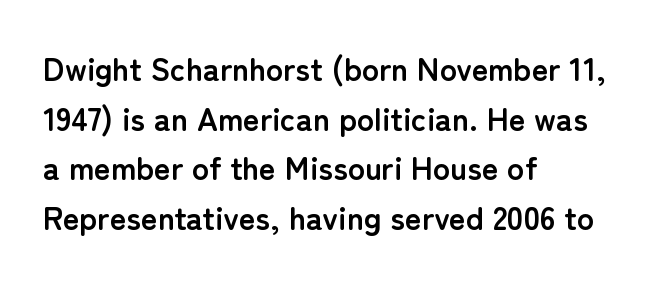
The image shows 32 px semibold sans-serif type, upright; set left-aligned, normal line spacing (1.55x), normal letter spacing, not underlined; low stroke contrast and a medium x-height.
